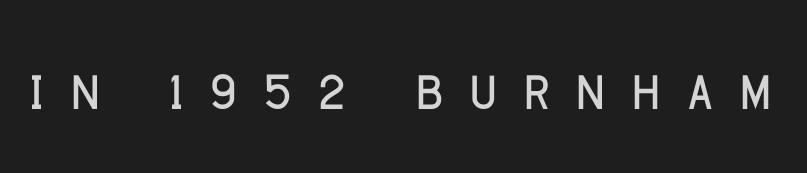
Just letters on the line, the space beneath them empty. No feet cap the strokes, marking this as sans-serif type. You can tell it's not italic because the verticals are truly vertical. These lines are rendered in a variable-pitch font. Substantial extra tracking has been applied to these lines.
